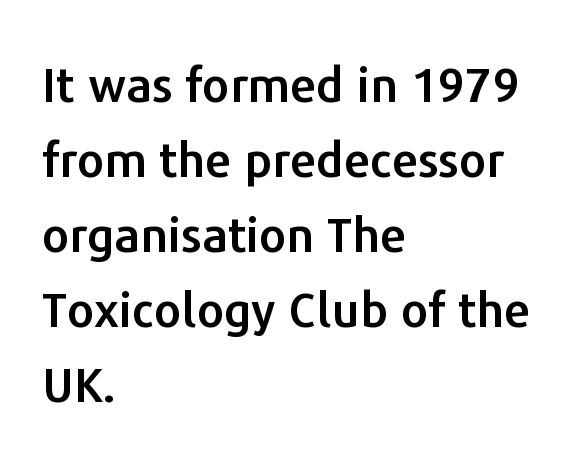
The image shows 48 px sans-serif type, upright; set left-aligned, normal line spacing (1.56x), normal letter spacing, not underlined; low stroke contrast and a medium x-height.
